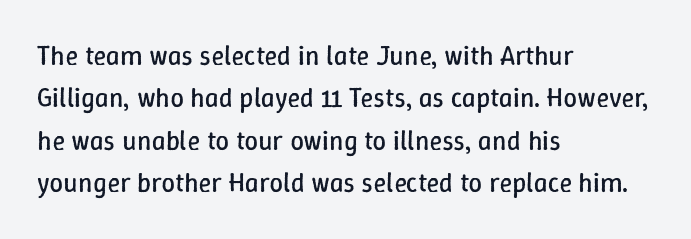
Characters follow at the spacing the type designer built in. Where is the straight margin? On the left. Weight: regular or lighter. Check the space under the baseline: it is left empty. Each new line begins a customary step beneath the previous one.
